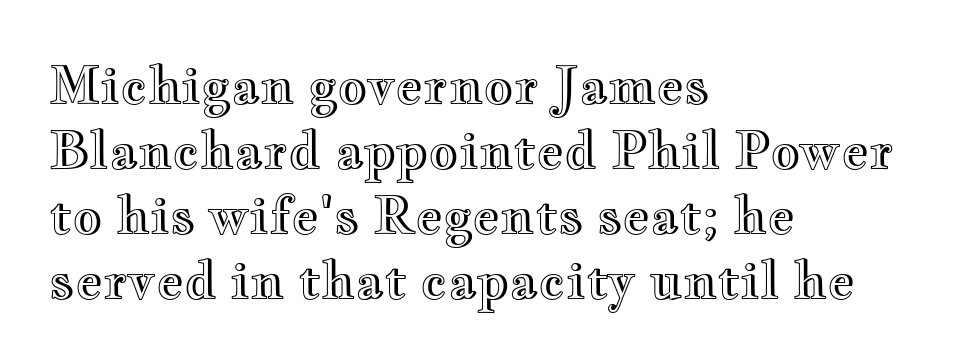
The image shows 52 px wide type, upright; set left-aligned, normal line spacing (1.25x), normal letter spacing, not underlined; a small x-height.
